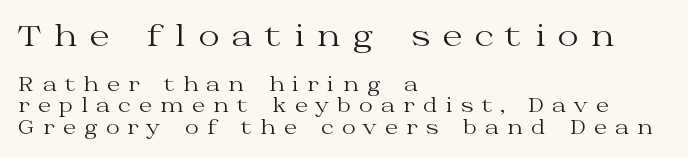
Rule under the text: the space is simply empty. The rendering uses a small line-height, squeezing the rows. Weight: not bold — regular or lighter. Look at the tracking — it's clearly loosened, letters drifting apart.
